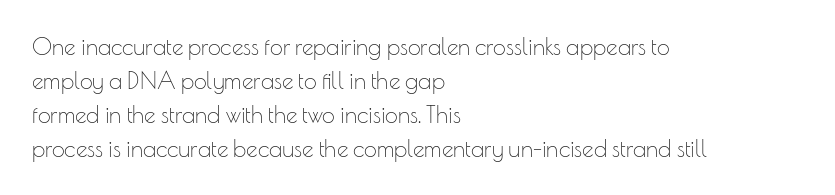
Q: Is the text bold? A: No.
Q: Is the text italic (slanted)? A: No, it is upright.
Q: Is the text underlined? A: No.
Q: How is the paragraph aligned? A: Left-aligned.
Q: Is the spacing between letters normal or unusually wide? A: Normal.
Q: Is the spacing between lines tight, normal or loose? A: Normal.
